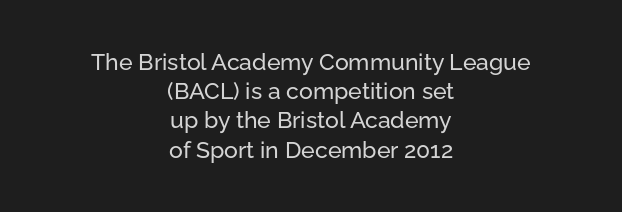
Glance below the letters and you will spot only blank space. Italic? Not at all — the glyphs are vertical. This sample is center-justified, so both line endings float freely. The leading is moderate, giving the passage an even texture. Observe the ordinary spacing: letters are neighbours, not strangers.
